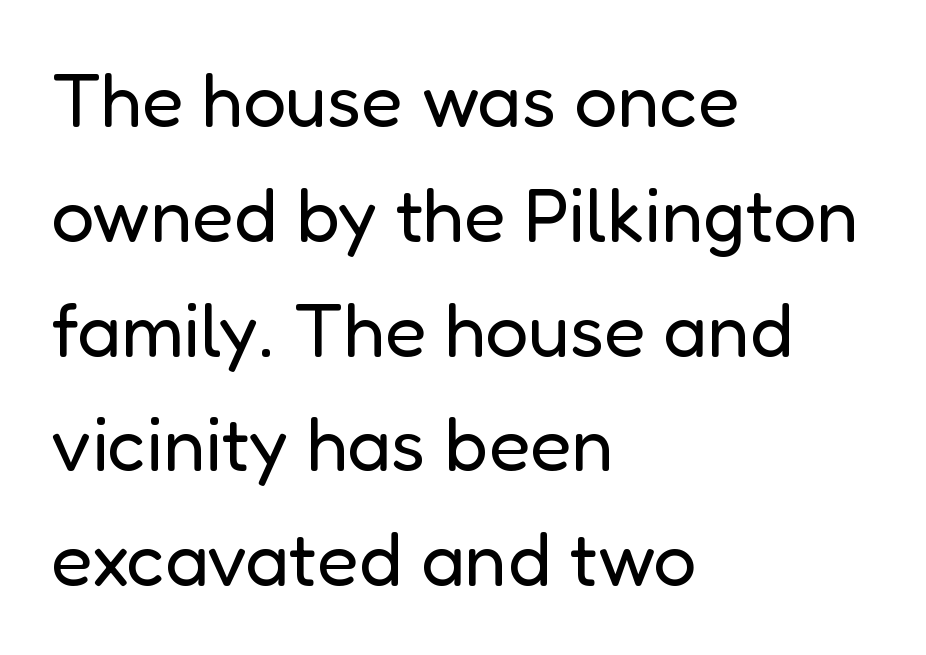
The image shows 76 px regular-weight sans-serif type, upright; set left-aligned, normal line spacing (1.51x), normal letter spacing, not underlined; low stroke contrast and a medium x-height.
